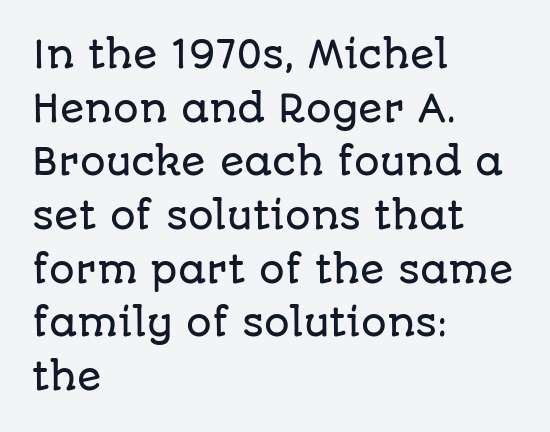
Does the copy run flush right? No — it runs flush left. The designer left line spacing at the default. A typesetter would call this proportional, since set widths differ per character. Stroke terminals: plain, sans-serif. Descender tails drop into unmarked territory. When letters stand straight like this, we call the style roman or upright.
